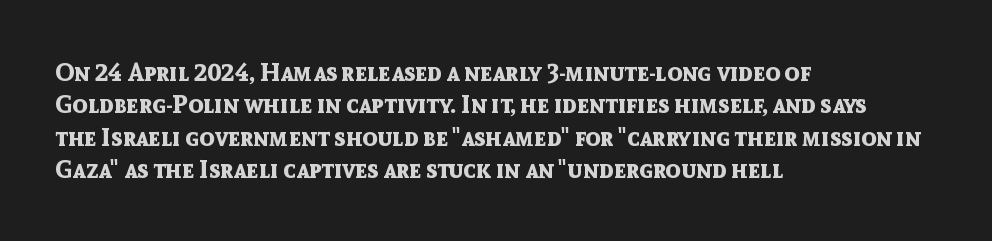
The image shows 25 px bold type, upright; set left-aligned, normal line spacing (1.3x), normal letter spacing, not underlined.
